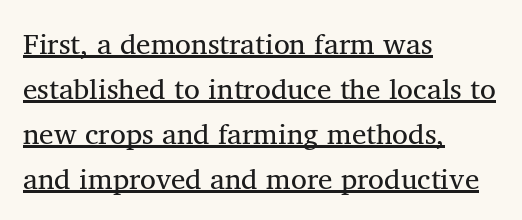
Q: Is the text italic (slanted)? A: No, it is upright.
Q: Is the typeface a serif or a sans-serif typeface? A: Serif.
Q: Is the text underlined? A: Yes.
Q: How is the paragraph aligned? A: Left-aligned.
Q: Is the spacing between letters normal or unusually wide? A: Normal.
Q: Is the spacing between lines tight, normal or loose? A: Normal.
Q: Width (condensed, normal, or wide)? A: Normal.
Q: Stroke contrast? A: Medium.
Q: x-height? A: Medium.
Q: Monospaced? A: No.
